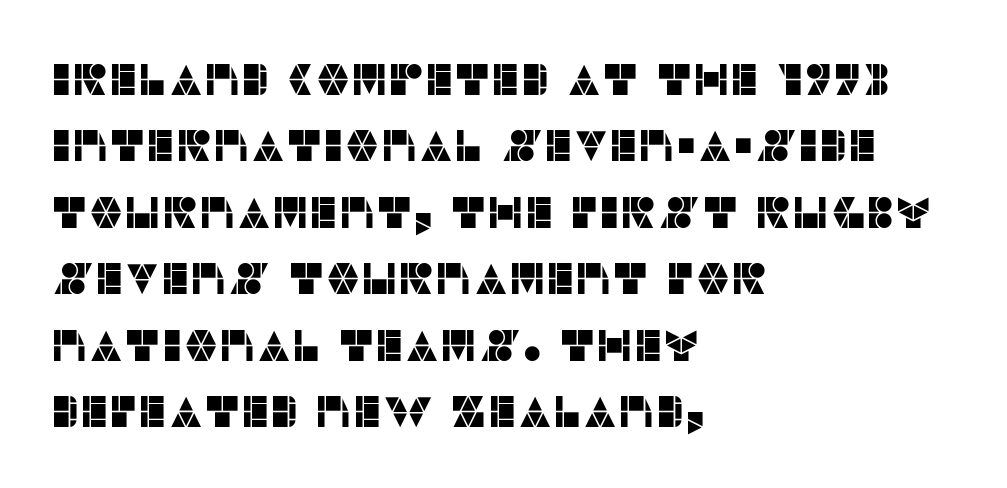
The image shows 44 px sans-serif type, upright; set left-aligned, normal line spacing (1.51x), normal letter spacing, not underlined; low stroke contrast and a large x-height.
